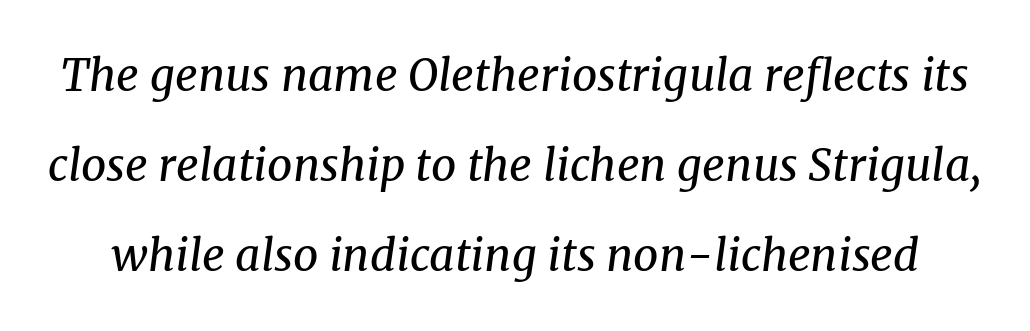
The image shows 44 px regular-weight serif type, italic (leaning right); set loose line spacing (2.04x), normal letter spacing, not underlined; medium stroke contrast and a medium x-height.
